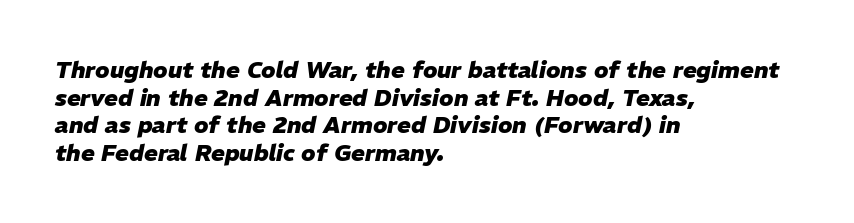
Q: Is the text bold? A: Yes.
Q: Is the text italic (slanted)? A: Yes, it leans right by about 11 degrees.
Q: Is the text underlined? A: No.
Q: How is the paragraph aligned? A: Left-aligned.
Q: Is the spacing between letters normal or unusually wide? A: Normal.
